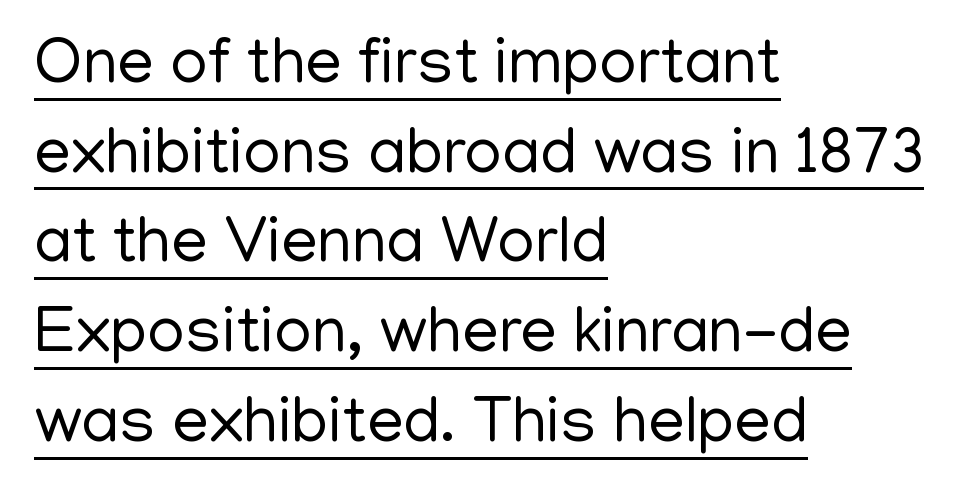
The image shows 65 px regular-weight sans-serif type, upright; set left-aligned, normal line spacing (1.38x), normal letter spacing, underlined; low stroke contrast and a medium x-height.
